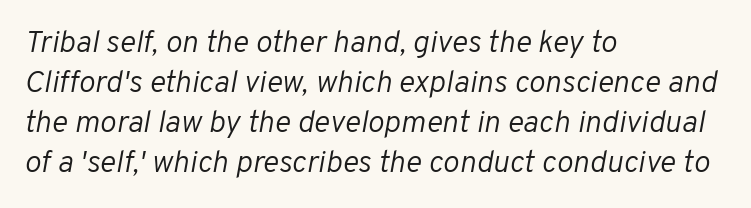
Q: Is the text bold? A: No.
Q: Is the text italic (slanted)? A: Yes, it leans right by about 10 degrees.
Q: Is the text underlined? A: No.
Q: How is the paragraph aligned? A: Left-aligned.
Q: Is the spacing between letters normal or unusually wide? A: Normal.
Q: Is the spacing between lines tight, normal or loose? A: Normal.
Q: Width (condensed, normal, or wide)? A: Normal.
Q: Stroke contrast? A: Low.
Q: x-height? A: Medium.
Q: Monospaced? A: No.
